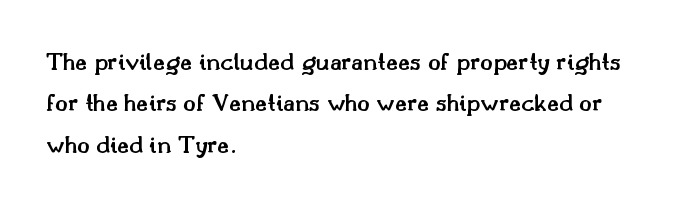
The lines are quadded left. Descenders hang freely into open space. Semibold letterforms, between regular and bold. Observe the ordinary spacing: letters are neighbours, not strangers.
